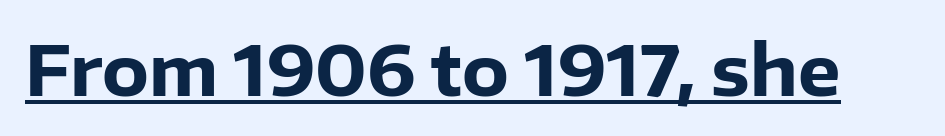
The letterforms sit shoulder to shoulder at normal distance. Does the lettering tilt? It doesn't — this is upright. Each glyph is drawn with heavy, bold strokes. Looks like regular typesetting: each glyph gets only the width it needs. This sample uses a sans-serif face. Notice how a bar underscores the lettering throughout.
